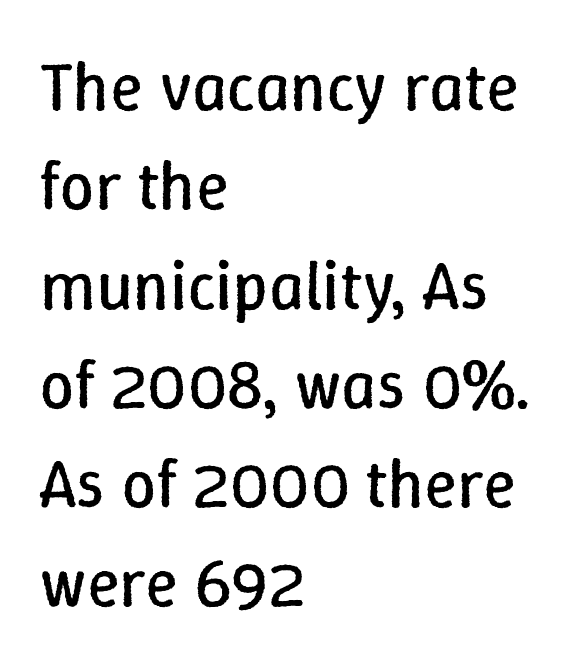
Q: Is the text bold? A: No.
Q: Is the text italic (slanted)? A: No, it is upright.
Q: Is the text underlined? A: No.
Q: How is the paragraph aligned? A: Left-aligned.
Q: Is the spacing between letters normal or unusually wide? A: Normal.
Q: Is the spacing between lines tight, normal or loose? A: Normal.
Q: Width (condensed, normal, or wide)? A: Normal.
Q: Stroke contrast? A: Low.
Q: x-height? A: Medium.
Q: Monospaced? A: No.
